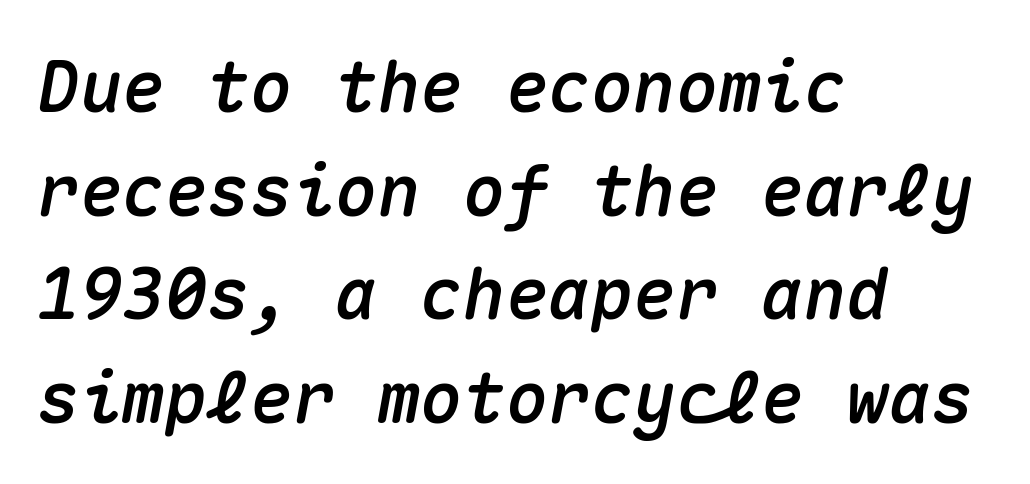
Check the space under the baseline: it is left empty. In terms of posture, this sample is oblique. How would I describe the line gaps? Plain and ordinary. Characters follow at the spacing the type designer built in.
